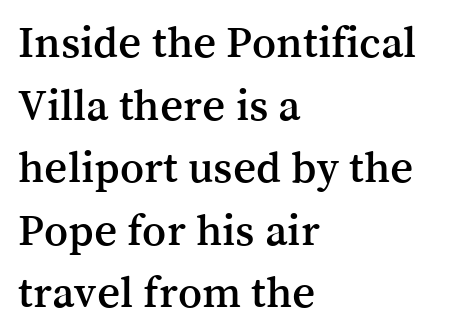
Q: Is the text italic (slanted)? A: No, it is upright.
Q: Is the typeface a serif or a sans-serif typeface? A: Serif.
Q: Is the text underlined? A: No.
Q: How is the paragraph aligned? A: Left-aligned.
Q: Is the spacing between letters normal or unusually wide? A: Normal.
Q: Is the spacing between lines tight, normal or loose? A: Normal.
Q: Width (condensed, normal, or wide)? A: Normal.
Q: Stroke contrast? A: Medium.
Q: x-height? A: Medium.
Q: Monospaced? A: No.
